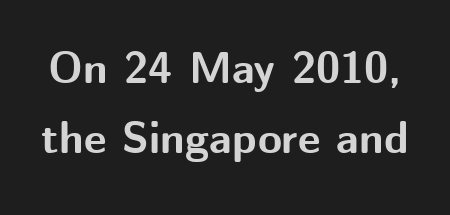
Q: Is the text bold? A: Yes.
Q: Is the text italic (slanted)? A: No, it is upright.
Q: Is the typeface a serif or a sans-serif typeface? A: Sans-serif.
Q: Is the text underlined? A: No.
Q: Is the spacing between letters normal or unusually wide? A: Normal.
Q: Is the spacing between lines tight, normal or loose? A: Normal.
Q: Width (condensed, normal, or wide)? A: Normal.
Q: Stroke contrast? A: Medium.
Q: x-height? A: Medium.
Q: Monospaced? A: No.
